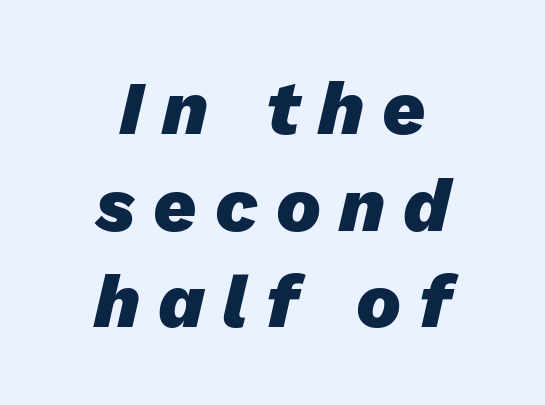
The image shows 75 px heavy type, italic (leaning right); set centered, normal line spacing (1.29x), unusually wide letter spacing (+0.24 em), not underlined; low stroke contrast and a medium x-height.
